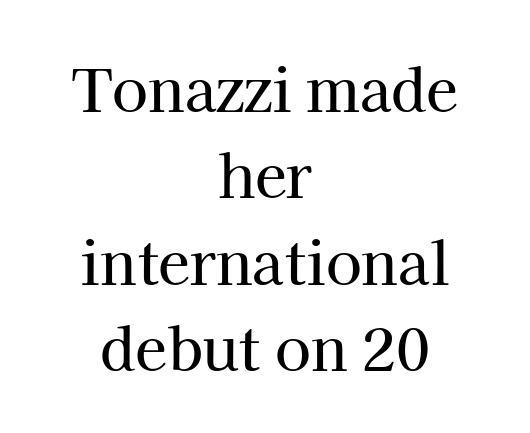
Q: Is the text italic (slanted)? A: No, it is upright.
Q: Is the typeface a serif or a sans-serif typeface? A: Serif.
Q: Is the text underlined? A: No.
Q: How is the paragraph aligned? A: Centered.
Q: Is the spacing between letters normal or unusually wide? A: Normal.
Q: Is the spacing between lines tight, normal or loose? A: Normal.
Q: Width (condensed, normal, or wide)? A: Normal.
Q: Stroke contrast? A: High.
Q: x-height? A: Medium.
Q: Monospaced? A: No.
